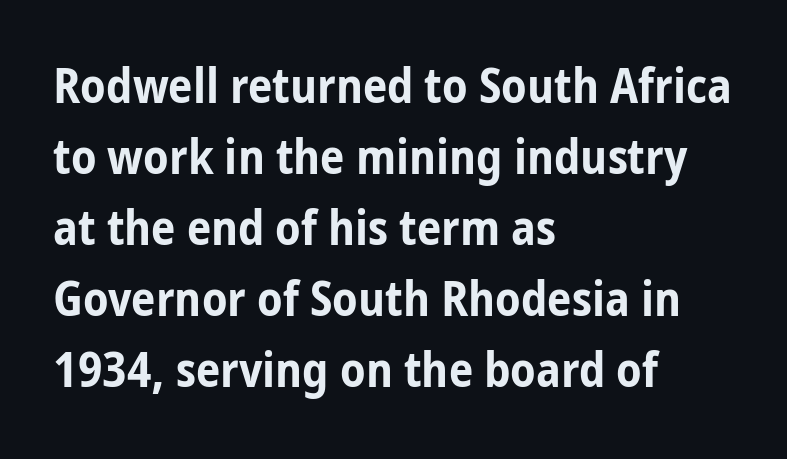
Words float on clear page, feet unadorned. This sample has the flowing, uneven cadence of proportional lettering. Each line starts at the same left margin while the right side varies. Look at the stroke-to-counter ratio: heavy, a bold.
